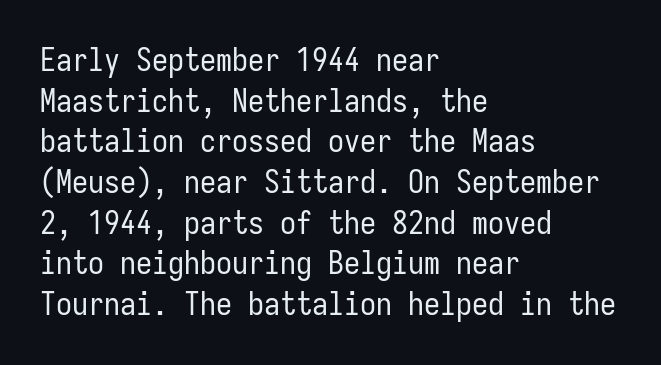
The image shows 32 px regular-weight, condensed sans-serif type, upright, monospaced; set left-aligned, normal line spacing (1.27x), normal letter spacing, not underlined; low stroke contrast and a medium x-height.
